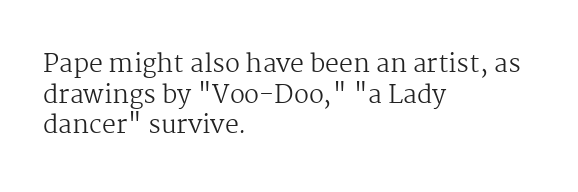
The image shows 25 px text type, upright; set left-aligned, line spacing 1.23x, normal letter spacing, not underlined.
